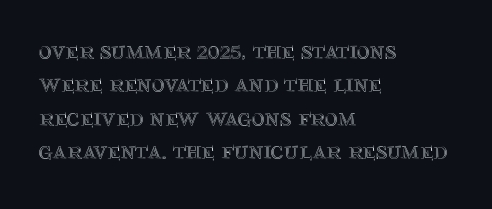
Students, observe: this is what conventionally led text looks like. Observe the ordinary spacing: letters are neighbours, not strangers. Designer's note — italics off, roman on. The specimen omits any rule beneath the text block's lines.
